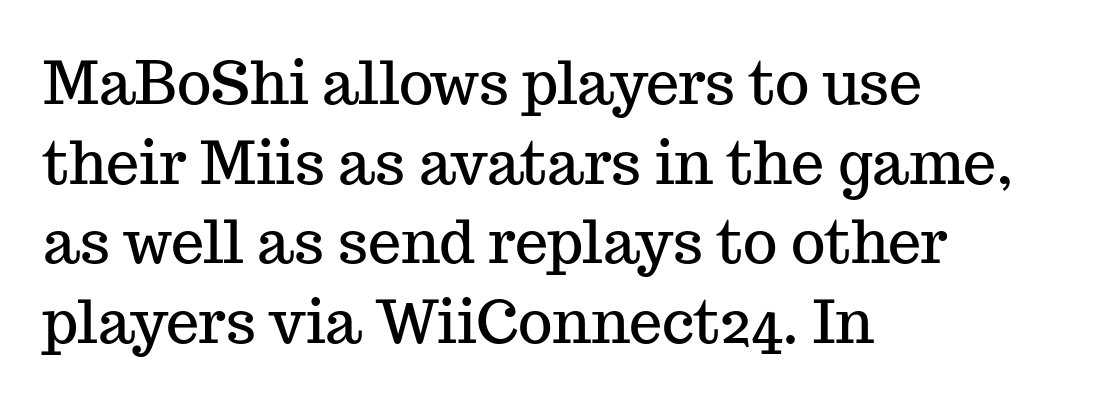
Has an underline been added? It has not. Proportional: the letters do not fall into vertical columns. How would I describe the line gaps? Plain and ordinary. Characters follow at the spacing the type designer built in. Font category for this specimen: serif.
